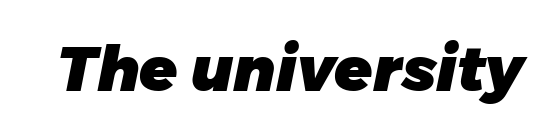
Q: Is the text bold? A: Yes.
Q: Is the typeface a serif or a sans-serif typeface? A: Sans-serif.
Q: Is the text underlined? A: No.
Q: Is the spacing between letters normal or unusually wide? A: Normal.
Q: Width (condensed, normal, or wide)? A: Normal.
Q: Stroke contrast? A: Low.
Q: x-height? A: Large.
Q: Monospaced? A: No.
